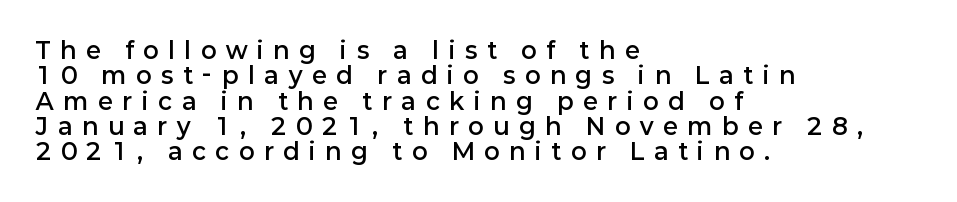
{"italic": "no", "bold": "semi", "underline": "no", "align": "left", "line_spacing": "tight", "line_spacing_ratio": 1.1, "letter_spacing": "wide", "letter_spacing_em": 0.43, "glyph_px": 23}
